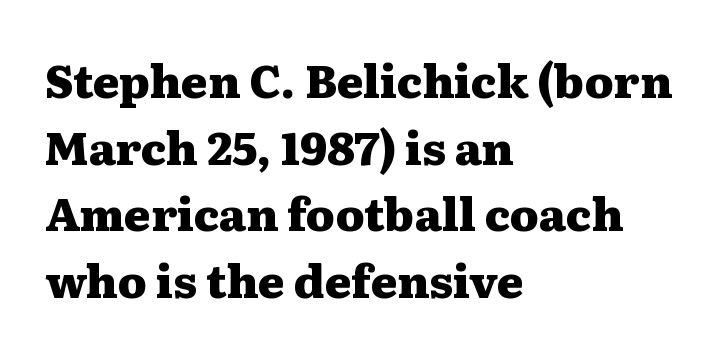
Q: Is the text bold? A: Yes.
Q: Is the text italic (slanted)? A: No, it is upright.
Q: Is the typeface a serif or a sans-serif typeface? A: Serif.
Q: Is the text underlined? A: No.
Q: How is the paragraph aligned? A: Left-aligned.
Q: Is the spacing between letters normal or unusually wide? A: Normal.
Q: Is the spacing between lines tight, normal or loose? A: Normal.
Q: Width (condensed, normal, or wide)? A: Wide.
Q: Stroke contrast? A: Medium.
Q: x-height? A: Medium.
Q: Monospaced? A: No.
